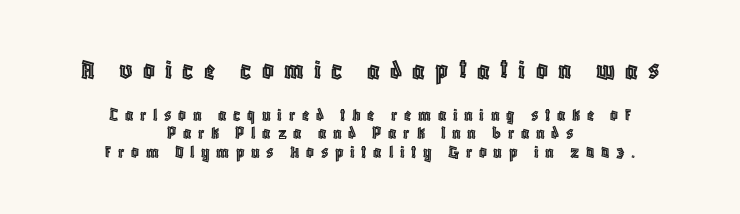
{"italic": "no", "width": "condensed", "x_height": "large", "monospaced": "no", "underline": "no", "align": "center", "line_spacing": "tight", "line_spacing_ratio": 0.98, "letter_spacing": "wide", "letter_spacing_em": 0.35, "larger_block": "first", "size_ratio": 1.53, "glyph_px": 29}
